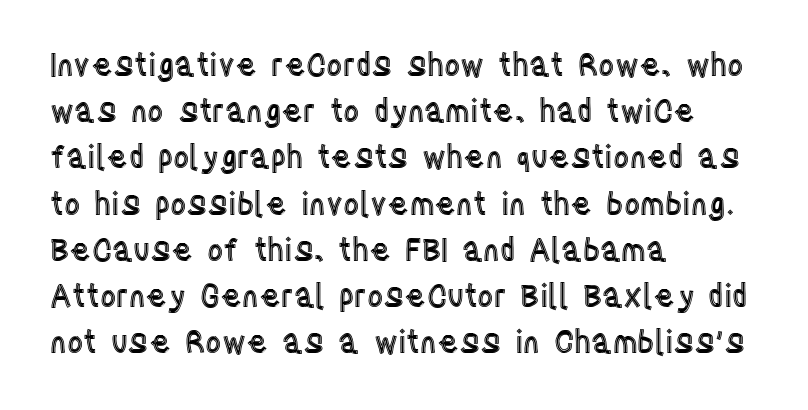
Q: Is the text italic (slanted)? A: No, it is upright.
Q: Is the text underlined? A: No.
Q: How is the paragraph aligned? A: Left-aligned.
Q: Is the spacing between letters normal or unusually wide? A: Normal.
Q: Is the spacing between lines tight, normal or loose? A: Normal.
Q: Width (condensed, normal, or wide)? A: Condensed.
Q: x-height? A: Large.
Q: Monospaced? A: No.
